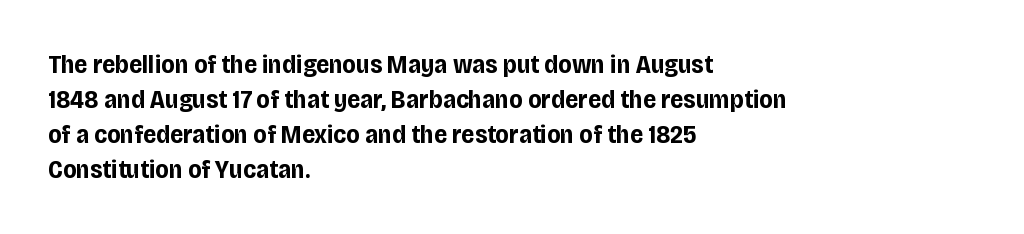
Q: Is the text bold? A: Yes.
Q: Is the text italic (slanted)? A: No, it is upright.
Q: Is the text underlined? A: No.
Q: How is the paragraph aligned? A: Left-aligned.
Q: Is the spacing between letters normal or unusually wide? A: Normal.
Q: Is the spacing between lines tight, normal or loose? A: Normal.
